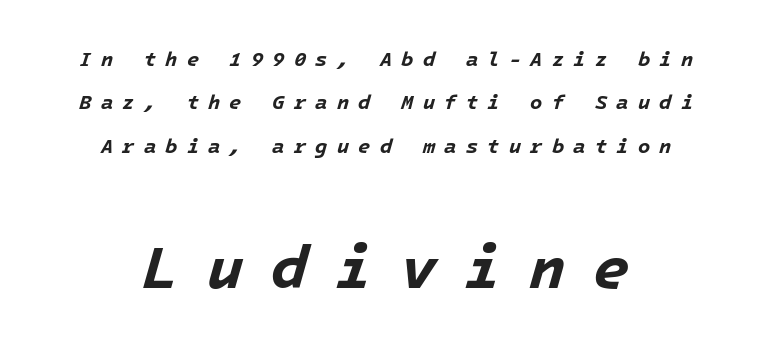
The image shows 60 px bold type, italic (leaning right); set centered, loose line spacing (2.17x), unusually wide letter spacing (+0.46 em), not underlined; the second (bottom) block is 3.0x larger; low stroke contrast and a medium x-height.
